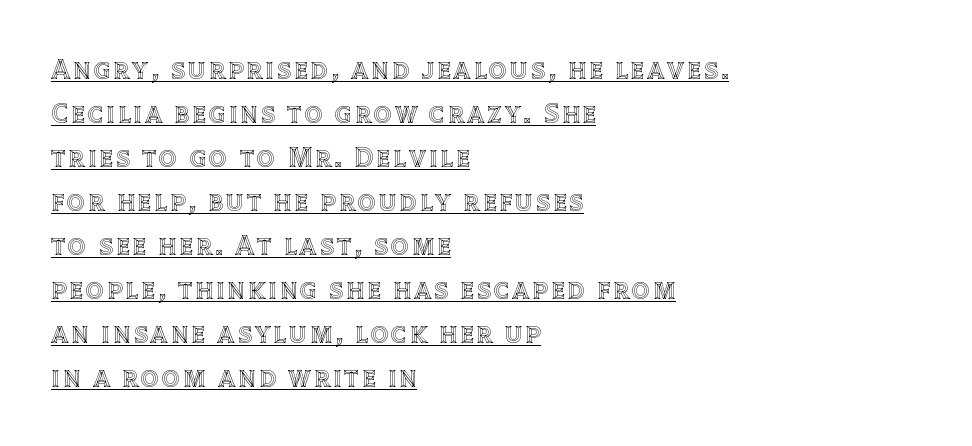
One glance says typical: line gaps are just what's usual. The specimen includes a rule beneath the text block's lines. Unlike italic type, these characters show no tilt at all. The paragraph shown leans on its left margin.
